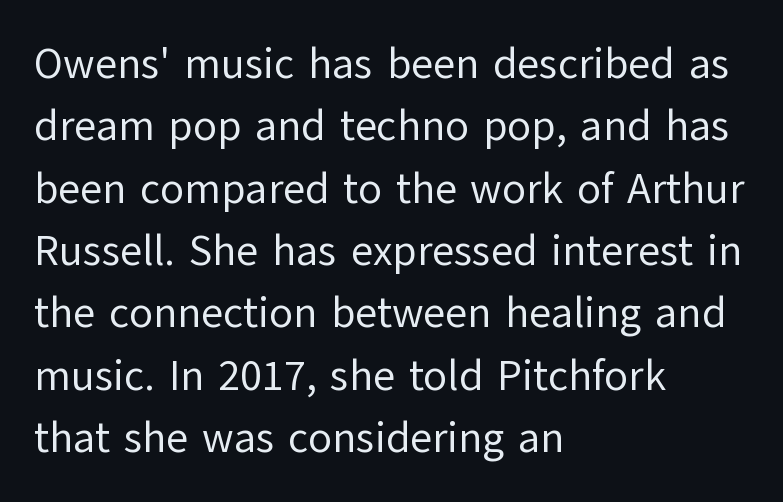
The image shows 43 px regular-weight sans-serif type, upright; set left-aligned, normal line spacing (1.45x), normal letter spacing, not underlined; low stroke contrast and a medium x-height.
